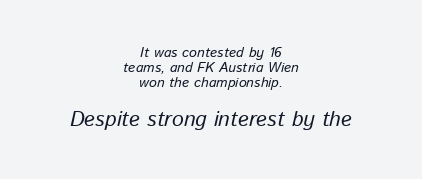
An italicized treatment has been applied to the whole sample. One glance says dense: line gaps are narrower than usual. Is the lower block the larger one? Yes — the lower block carries the bigger type. Each line is balanced around a shared central axis. The zone under the glyphs is completely vacant.
